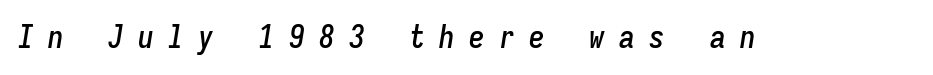
The passage shown has open, widely tracked lettering throughout. Characters are canted at an angle relative to the baseline's perpendicular. Every character here occupies the same horizontal width, giving the sample a typewriter-like rhythm. Words float on clear page, feet unadorned.
